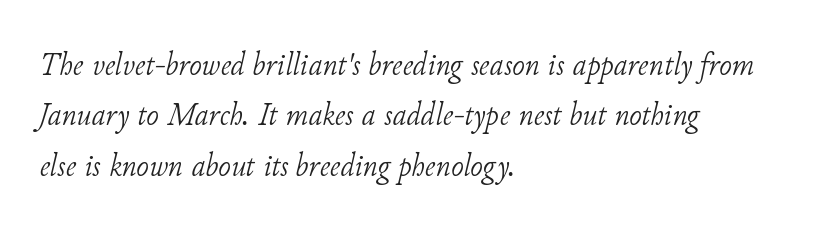
Counters stay open thanks to moderate or lighter strokes. Varying glyph widths throughout — classic text-font behaviour. One-word summary of the alignment: left. The baseline area is clear. You can tell it's italic because the verticals aren't actually vertical.
